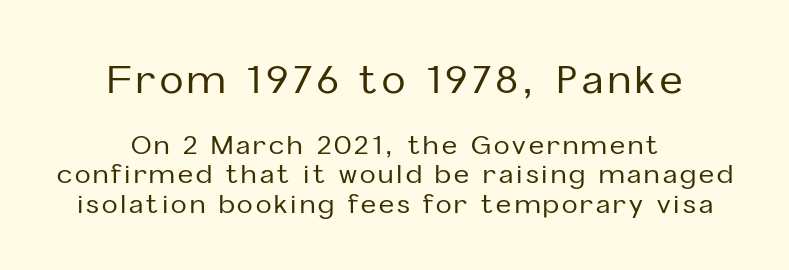
{"serif": "no", "italic": "no", "width": "normal", "stroke_contrast": "low", "x_height": "medium", "monospaced": "no", "underline": "no", "align": "center", "line_spacing": "tight", "line_spacing_ratio": 1.14, "larger_block": "first", "size_ratio": 1.5, "glyph_px": 39}
